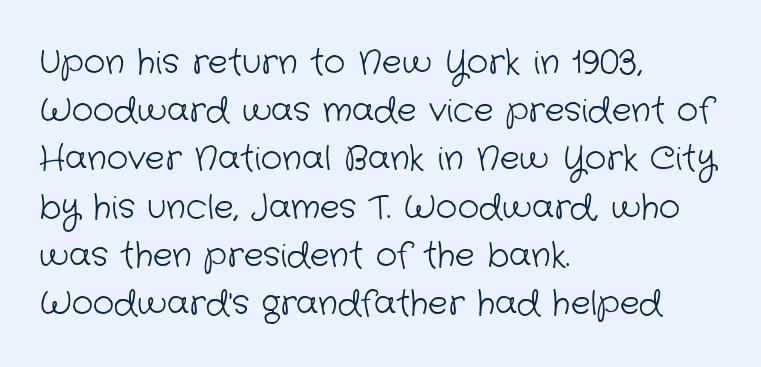
Q: Is the text bold? A: No.
Q: Is the typeface a serif or a sans-serif typeface? A: Sans-serif.
Q: Is the text underlined? A: No.
Q: How is the paragraph aligned? A: Left-aligned.
Q: Is the spacing between letters normal or unusually wide? A: Normal.
Q: Is the spacing between lines tight, normal or loose? A: Normal.
Q: Width (condensed, normal, or wide)? A: Normal.
Q: Stroke contrast? A: Low.
Q: x-height? A: Medium.
Q: Monospaced? A: No.
